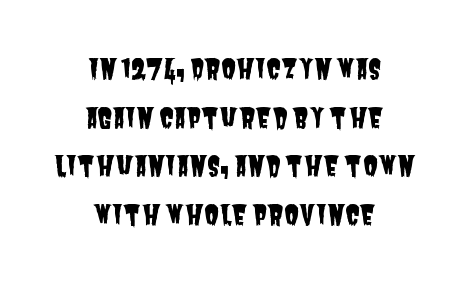
Q: Is the text underlined? A: No.
Q: How is the paragraph aligned? A: Centered.
Q: Is the spacing between letters normal or unusually wide? A: Normal.
